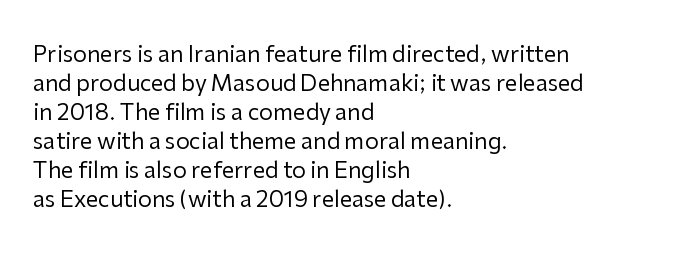
{"italic": "no", "bold": "no", "underline": "no", "align": "left", "line_spacing": "normal", "line_spacing_ratio": 1.32, "letter_spacing": "normal", "letter_spacing_em": 0.0, "glyph_px": 22}
